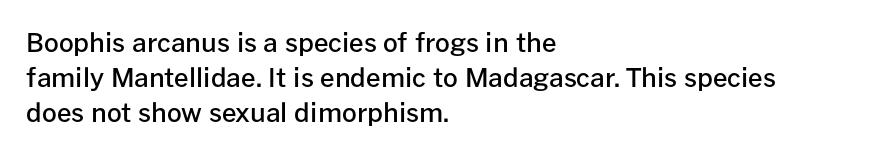
{"italic": "no", "bold": "semi", "underline": "no", "align": "left", "line_spacing": "normal", "line_spacing_ratio": 1.35, "letter_spacing": "normal", "letter_spacing_em": 0.0, "glyph_px": 26}
